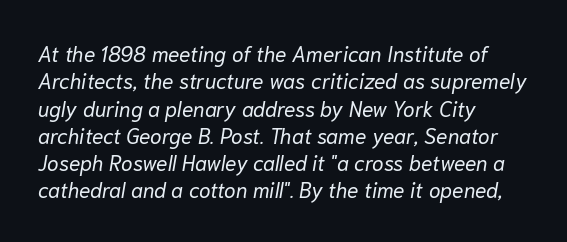
The image shows 21 px text type, italic (leaning right); set left-aligned, normal line spacing (1.3x), normal letter spacing, not underlined.
